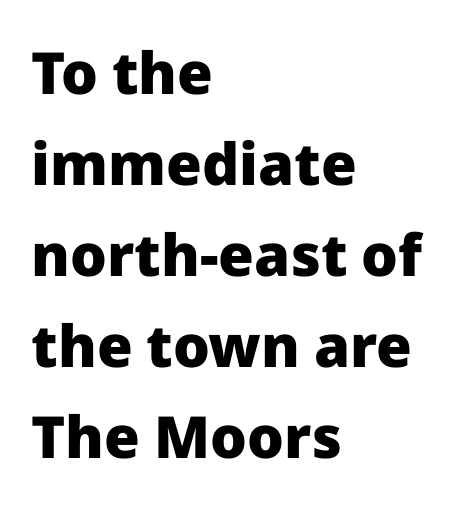
Look at the bottom of the vertical strokes: they stop flat, with no serifs. Does the lettering tilt? It doesn't — this is upright. Unmarked baselines from the first word to the last. Spacing verdict: proportional, widths tailored to each character. Honestly, the letter spacing is just normal — you wouldn't notice it.
